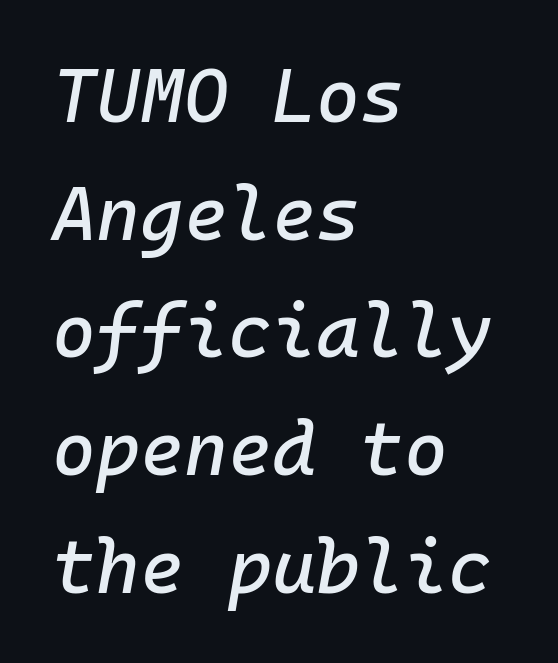
Q: Is the text italic (slanted)? A: Yes, it leans right by about 10 degrees.
Q: Is the text underlined? A: No.
Q: How is the paragraph aligned? A: Left-aligned.
Q: Is the spacing between letters normal or unusually wide? A: Normal.
Q: Is the spacing between lines tight, normal or loose? A: Normal.
Q: Width (condensed, normal, or wide)? A: Normal.
Q: Stroke contrast? A: Low.
Q: x-height? A: Medium.
Q: Monospaced? A: Yes.
